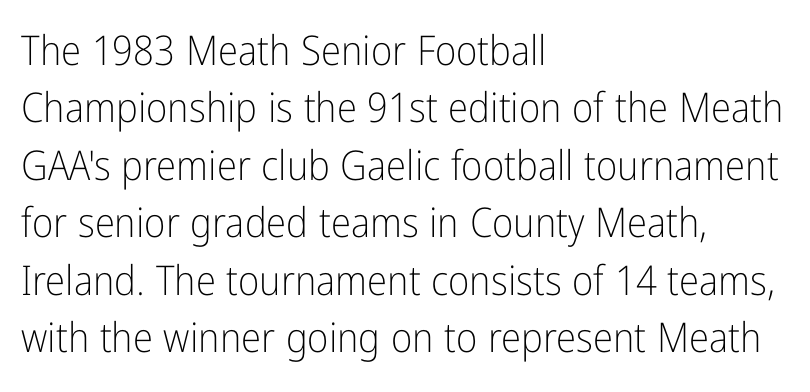
{"serif": "no", "italic": "no", "bold": "no", "weight": "light", "width": "condensed", "stroke_contrast": "low", "x_height": "medium", "monospaced": "no", "underline": "no", "align": "left", "line_spacing": "normal", "line_spacing_ratio": 1.4, "letter_spacing": "normal", "letter_spacing_em": 0.0, "glyph_px": 41}
